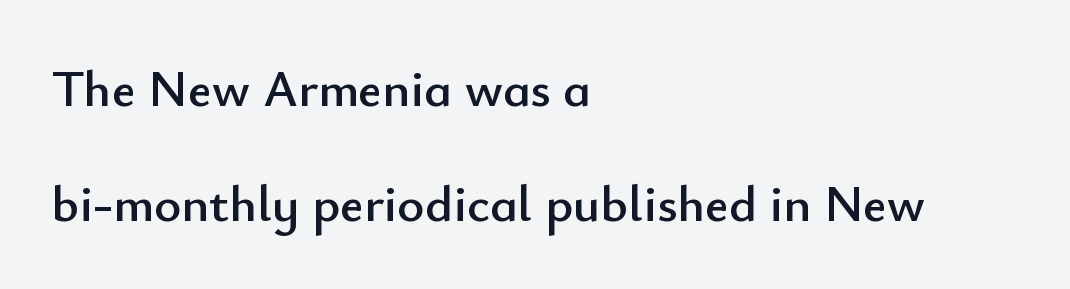
Q: Is the text italic (slanted)? A: No, it is upright.
Q: Is the typeface a serif or a sans-serif typeface? A: Sans-serif.
Q: Is the text underlined? A: No.
Q: How is the paragraph aligned? A: Left-aligned.
Q: Is the spacing between letters normal or unusually wide? A: Normal.
Q: Is the spacing between lines tight, normal or loose? A: Loose.
Q: Width (condensed, normal, or wide)? A: Normal.
Q: Stroke contrast? A: Low.
Q: x-height? A: Small.
Q: Monospaced? A: No.
